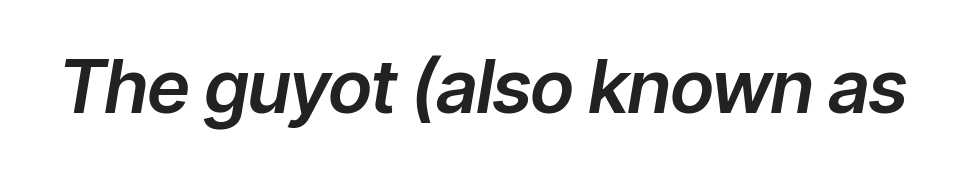
Spacing verdict: proportional, widths tailored to each character. Rule under the text: the space is simply empty. The face used here has a pronounced slope to its letters. The passage shown has conventional tracking throughout.
